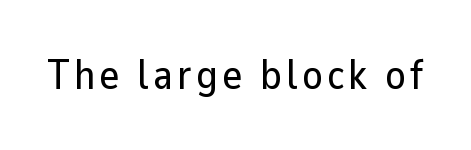
Q: Is the text italic (slanted)? A: No, it is upright.
Q: Is the typeface a serif or a sans-serif typeface? A: Sans-serif.
Q: Is the text underlined? A: No.
Q: Width (condensed, normal, or wide)? A: Normal.
Q: Stroke contrast? A: Low.
Q: x-height? A: Medium.
Q: Monospaced? A: No.
